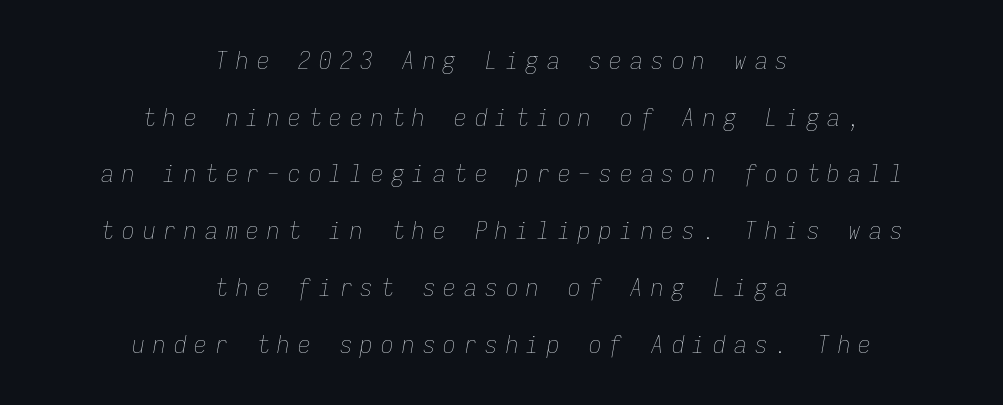
Q: Is the text bold? A: No.
Q: Is the text italic (slanted)? A: Yes, it leans right by about 9 degrees.
Q: Is the text underlined? A: No.
Q: How is the paragraph aligned? A: Centered.
Q: Is the spacing between letters normal or unusually wide? A: Unusually wide.
Q: Is the spacing between lines tight, normal or loose? A: Loose.
